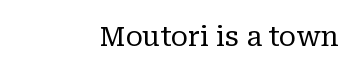
Q: Is the text bold? A: No.
Q: Is the text italic (slanted)? A: No, it is upright.
Q: Is the typeface a serif or a sans-serif typeface? A: Serif.
Q: Is the text underlined? A: No.
Q: How is the paragraph aligned? A: Right-aligned.
Q: Is the spacing between letters normal or unusually wide? A: Normal.
Q: Width (condensed, normal, or wide)? A: Normal.
Q: Stroke contrast? A: Low.
Q: x-height? A: Medium.
Q: Monospaced? A: No.
